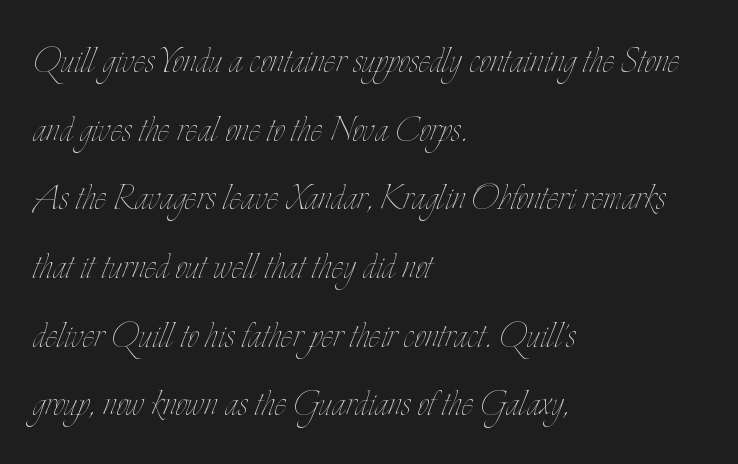
The image shows 44 px thin, condensed type; set left-aligned, normal line spacing (1.56x), normal letter spacing, not underlined; low stroke contrast and a small x-height.
